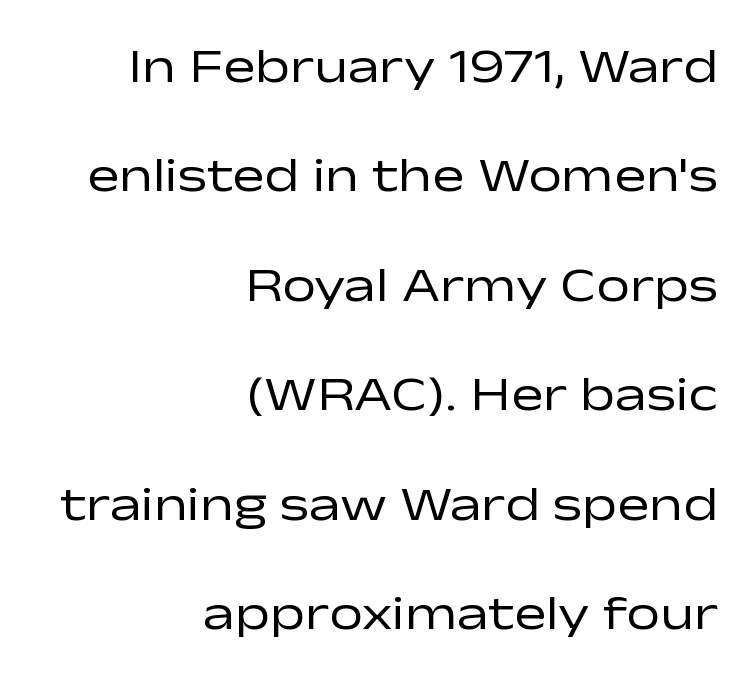
{"serif": "no", "italic": "no", "bold": "no", "weight": "regular", "width": "wide", "stroke_contrast": "low", "x_height": "medium", "monospaced": "no", "underline": "no", "align": "right", "line_spacing": "loose", "line_spacing_ratio": 2.28, "letter_spacing": "normal", "letter_spacing_em": 0.0, "glyph_px": 48}
